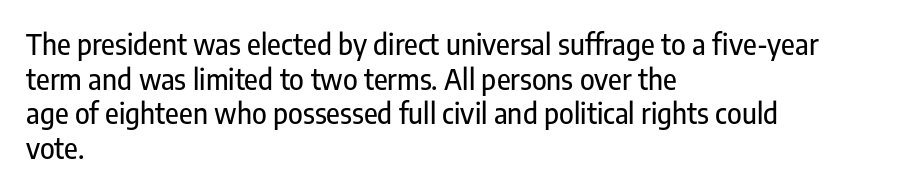
Q: Is the text italic (slanted)? A: No, it is upright.
Q: Is the typeface a serif or a sans-serif typeface? A: Sans-serif.
Q: Is the text underlined? A: No.
Q: How is the paragraph aligned? A: Left-aligned.
Q: Is the spacing between letters normal or unusually wide? A: Normal.
Q: Width (condensed, normal, or wide)? A: Condensed.
Q: Stroke contrast? A: Low.
Q: x-height? A: Medium.
Q: Monospaced? A: No.
